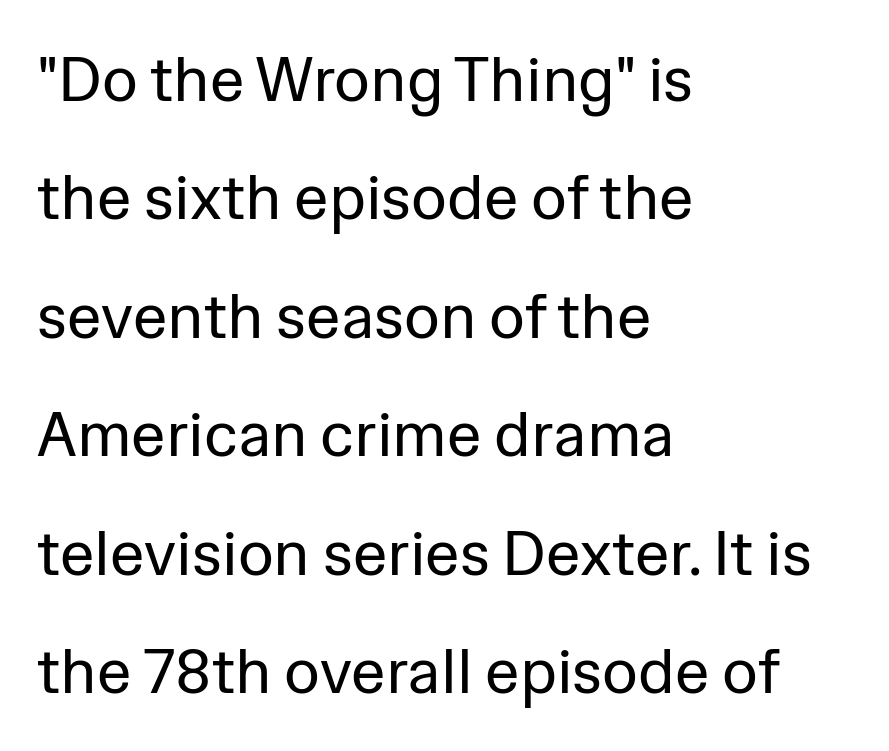
{"serif": "no", "italic": "no", "bold": "no", "weight": "regular", "width": "normal", "stroke_contrast": "low", "x_height": "medium", "monospaced": "no", "underline": "no", "align": "left", "line_spacing": "loose", "line_spacing_ratio": 1.91, "letter_spacing": "normal", "letter_spacing_em": 0.0, "glyph_px": 62}
